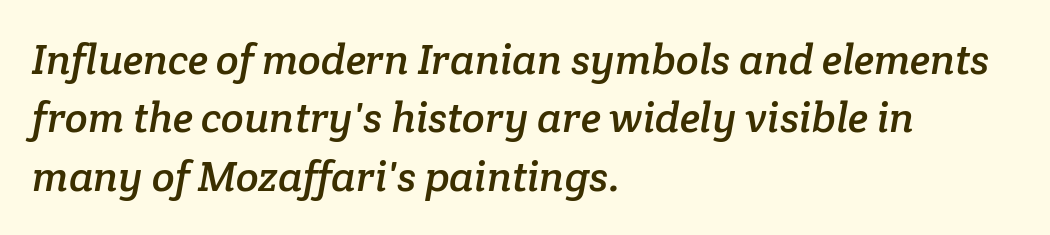
The image shows 42 px serif type; set left-aligned, normal line spacing (1.39x), normal letter spacing, not underlined; low stroke contrast and a medium x-height.
